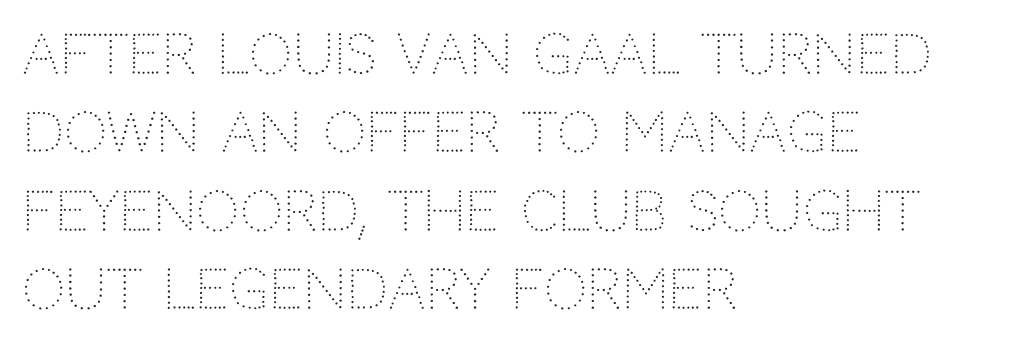
Q: Is the text bold? A: No.
Q: Is the text italic (slanted)? A: No, it is upright.
Q: Is the typeface a serif or a sans-serif typeface? A: Sans-serif.
Q: Is the text underlined? A: No.
Q: How is the paragraph aligned? A: Left-aligned.
Q: Is the spacing between letters normal or unusually wide? A: Normal.
Q: Is the spacing between lines tight, normal or loose? A: Normal.
Q: Width (condensed, normal, or wide)? A: Normal.
Q: Stroke contrast? A: Low.
Q: x-height? A: Large.
Q: Monospaced? A: No.
